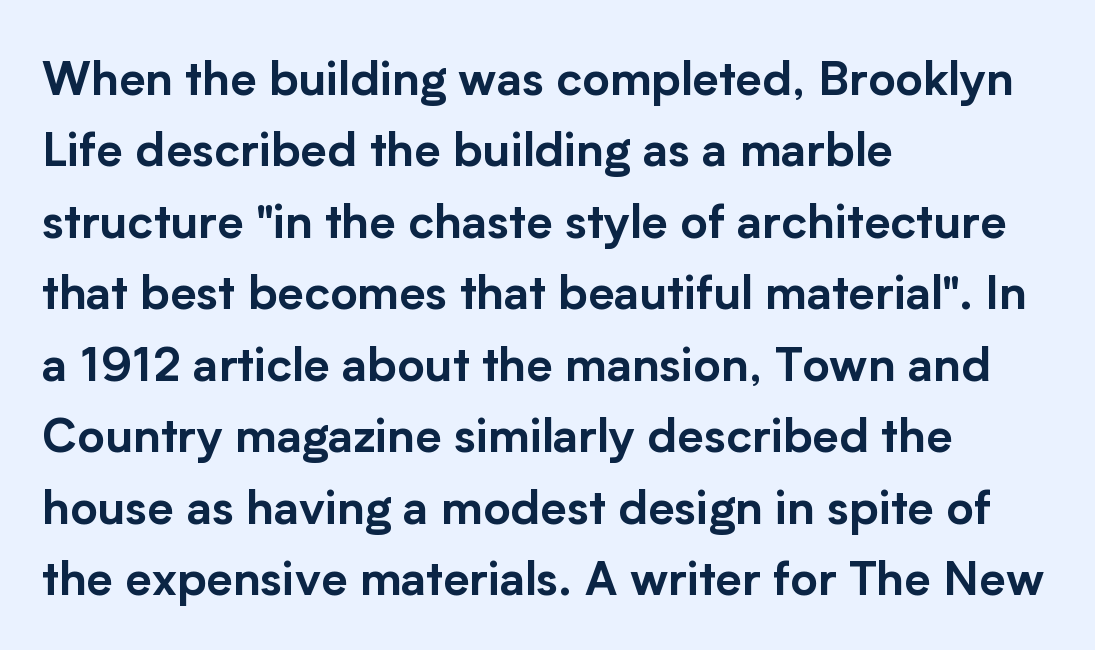
{"serif": "no", "italic": "no", "width": "normal", "stroke_contrast": "low", "x_height": "medium", "monospaced": "no", "underline": "no", "align": "left", "line_spacing": "normal", "line_spacing_ratio": 1.52, "letter_spacing": "normal", "letter_spacing_em": 0.0, "glyph_px": 47}
